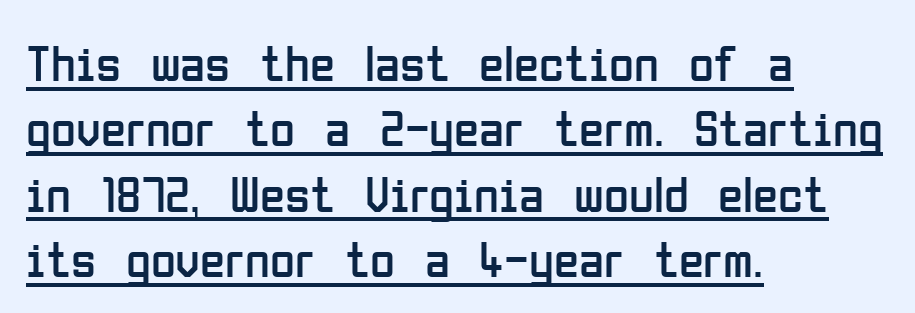
Each line starts at the same left margin while the right side varies. Has an underline been added? It has. This rendering employs a face without finishing strokes, i.e., a sans-serif. The passage shown is typed in a proportional face where columns would drift.
